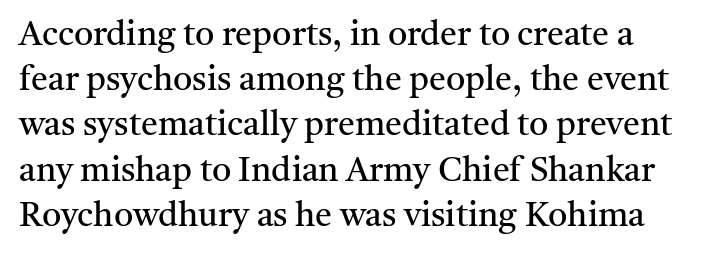
Letters rest on an invisible, unmarked baseline. Ordinary non-slanted type is in use. The face looks like a standard text weight, possibly lighter. The rows are spaced the way most documents space them. Each word holds together tightly as a unit, with standard inter-letter gaps.
